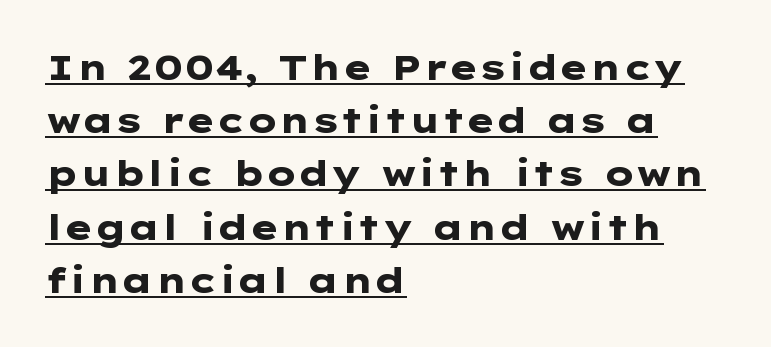
What stands out about the letter spacing? Nothing — it is the standard amount. The vertical gap from one line to the next is medium. Rendered with straight, roman letterforms. Students, this is bold: see how much ink each stroke carries.
